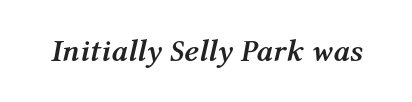
The image shows 31 px semibold type, italic (leaning right); set normal letter spacing, not underlined; medium stroke contrast and a medium x-height.
